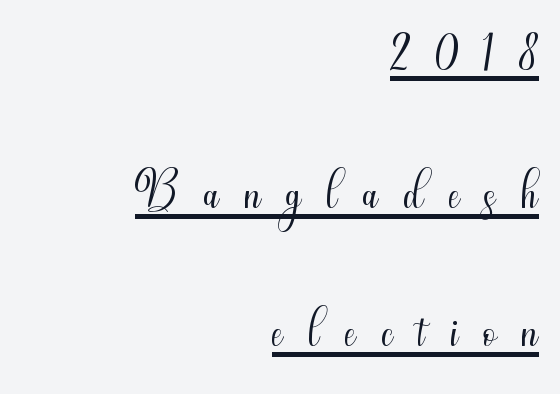
To sum up the face: it is a sans, with no serifs. Glyph-to-glyph distance is far greater than everyday printed text. Each line of the rendering has a horizontal stroke beneath the glyphs. Proportional: the letters do not fall into vertical columns. Typeset ragged left — the right edge is the straight one.
